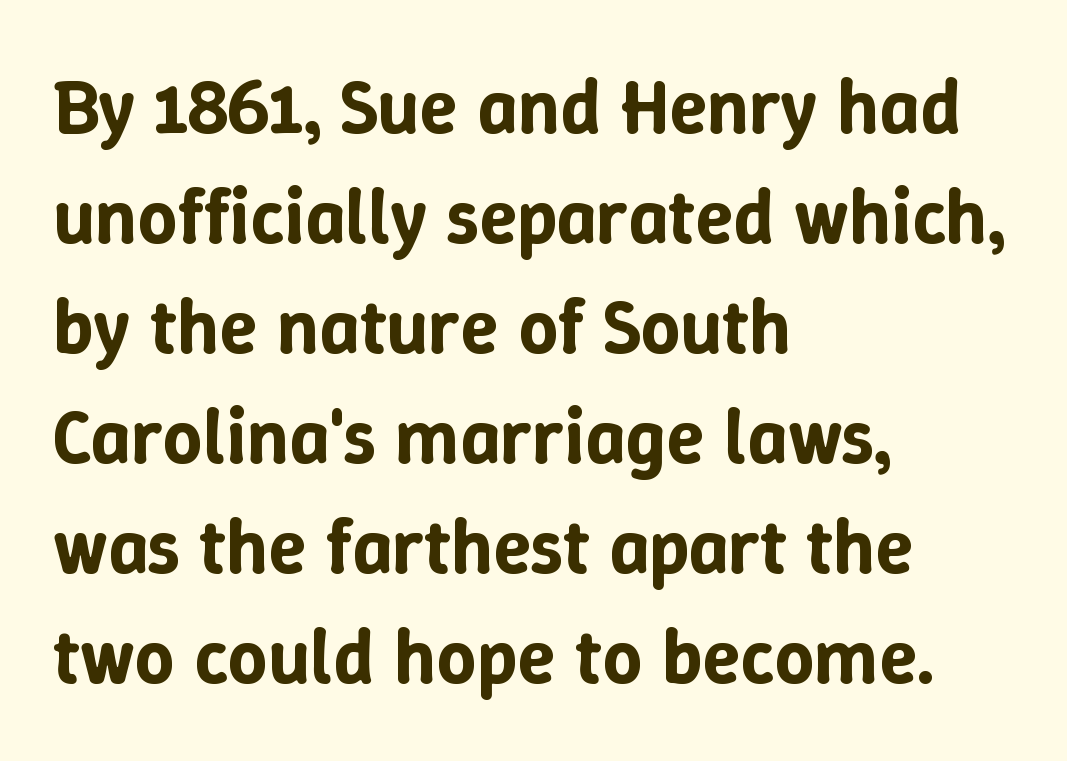
{"italic": "no", "width": "normal", "stroke_contrast": "low", "x_height": "medium", "monospaced": "no", "underline": "no", "align": "left", "line_spacing": "normal", "line_spacing_ratio": 1.41, "letter_spacing": "normal", "letter_spacing_em": 0.0, "glyph_px": 78}
